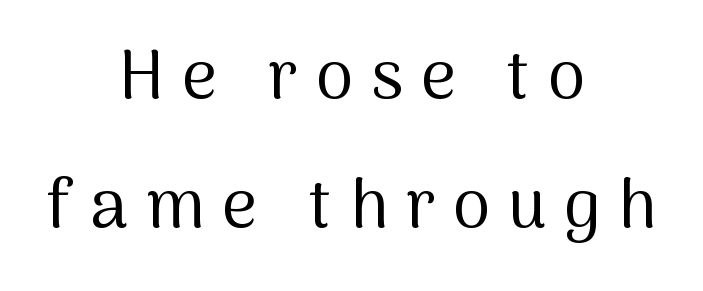
The image shows 68 px regular-weight sans-serif type, upright; set centered, line spacing 1.89x, unusually wide letter spacing (+0.26 em), not underlined; medium stroke contrast and a medium x-height.
